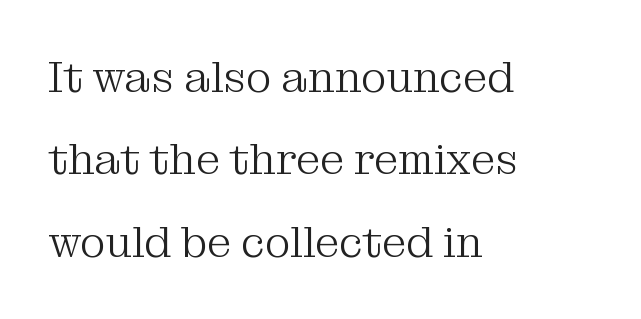
Q: Is the text bold? A: No.
Q: Is the text italic (slanted)? A: No, it is upright.
Q: Is the typeface a serif or a sans-serif typeface? A: Serif.
Q: Is the text underlined? A: No.
Q: How is the paragraph aligned? A: Left-aligned.
Q: Is the spacing between letters normal or unusually wide? A: Normal.
Q: Width (condensed, normal, or wide)? A: Normal.
Q: Stroke contrast? A: Medium.
Q: x-height? A: Medium.
Q: Monospaced? A: No.
